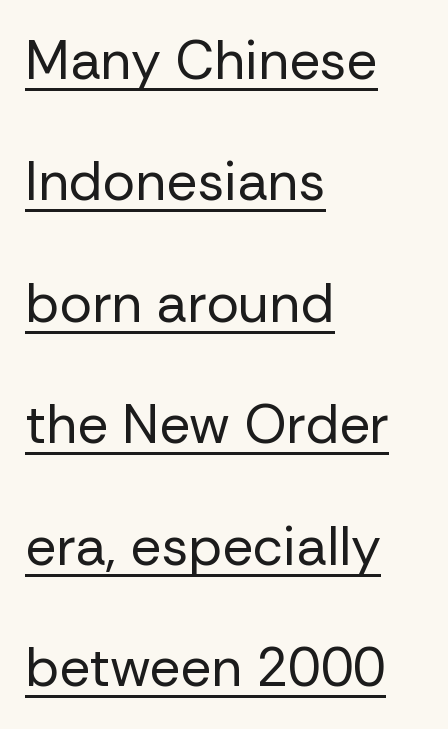
{"serif": "no", "italic": "no", "bold": "no", "weight": "regular", "width": "normal", "stroke_contrast": "low", "x_height": "medium", "monospaced": "no", "underline": "yes", "align": "left", "line_spacing": "loose", "line_spacing_ratio": 2.25, "letter_spacing": "normal", "letter_spacing_em": 0.0, "glyph_px": 54}
